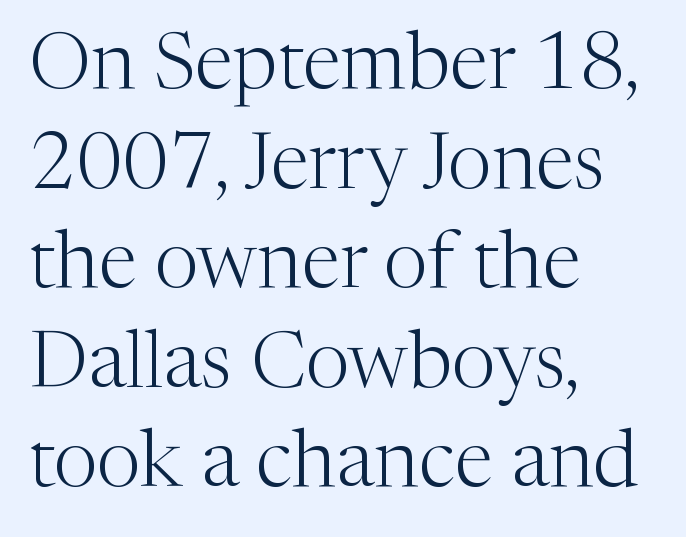
Spacing verdict: proportional, widths tailored to each character. Leading matches the norm, producing a regular column. Little horizontal feet cap the strokes, marking this as serif type. The strip under each line holds only bare page. The strokes are not fattened; the text isn't bold.
